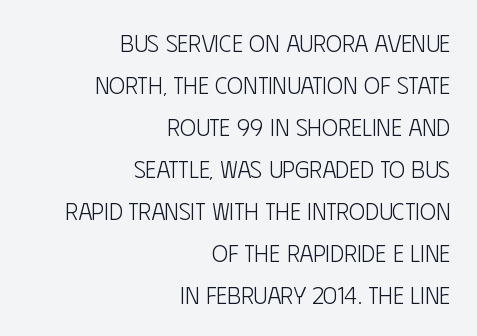
{"italic": "no", "bold": "no", "underline": "no", "align": "right", "line_spacing_ratio": 1.75, "letter_spacing": "normal", "letter_spacing_em": 0.0, "glyph_px": 24}
